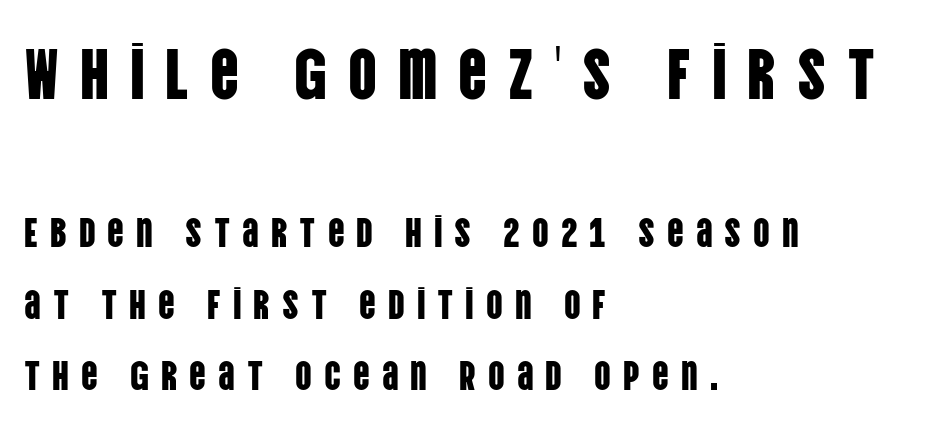
Q: Is the text italic (slanted)? A: No, it is upright.
Q: Is the typeface a serif or a sans-serif typeface? A: Sans-serif.
Q: Is the text underlined? A: No.
Q: How is the paragraph aligned? A: Left-aligned.
Q: Is the spacing between letters normal or unusually wide? A: Unusually wide.
Q: Which block of text is set in a larger size, the first (top) or the second (bottom)? A: The first (top) one.
Q: Width (condensed, normal, or wide)? A: Condensed.
Q: Stroke contrast? A: Low.
Q: x-height? A: Large.
Q: Monospaced? A: No.
